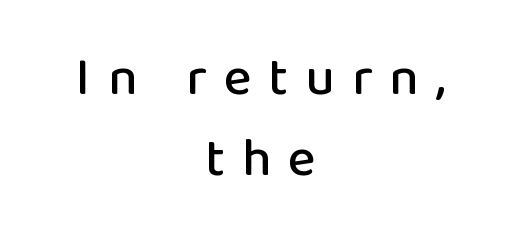
Substantial extra tracking has been applied to these lines. Does the copy run flush right? No — it is centered line by line. Honestly, the row spacing looks completely unremarkable. Letters rest on an invisible, unmarked baseline. Rendered with straight, roman letterforms.
